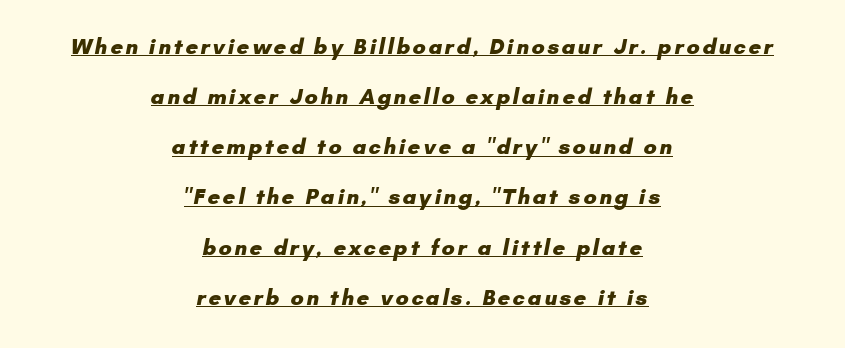
{"bold": "yes", "underline": "yes", "align": "center", "line_spacing": "loose", "line_spacing_ratio": 2.28, "glyph_px": 22}
